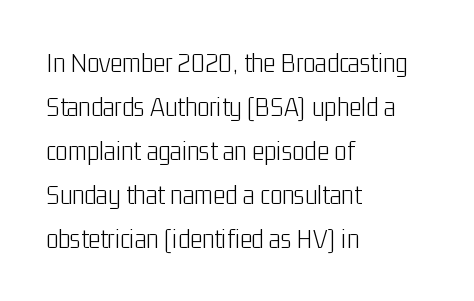
The paragraph shown leans on its left margin. The text was rendered using a sans face with plain stroke endings. Is the stroke heavy? The answer is a plain regular-or-lighter. Here the glyphs are tracked normally, forming tight word shapes. The strip under each line holds only bare page.
